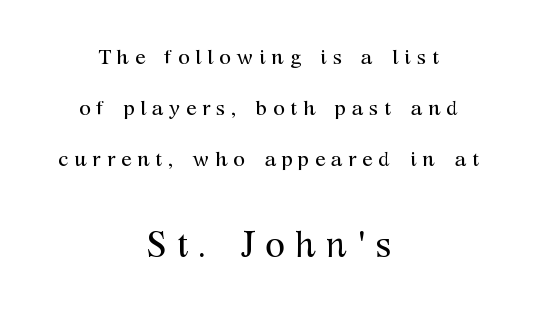
The image shows 36 px regular-weight serif type, upright; set centered, loose line spacing (2.43x), unusually wide letter spacing (+0.28 em), not underlined; the second (bottom) block is 1.71x larger; medium stroke contrast and a medium x-height.
